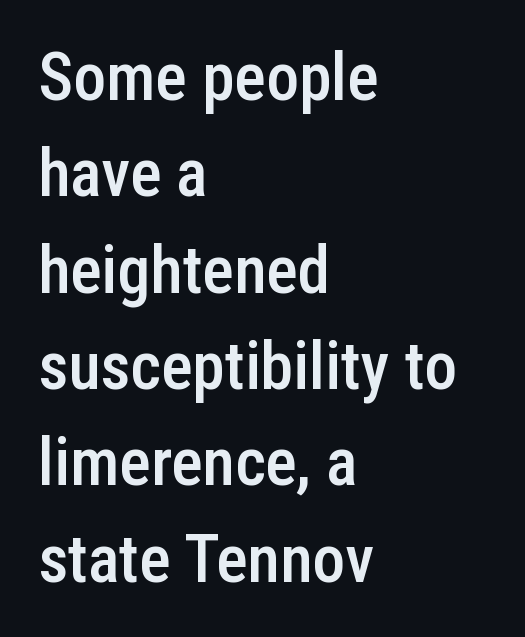
Q: Is the text bold? A: Semi-bold.
Q: Is the text italic (slanted)? A: No, it is upright.
Q: Is the typeface a serif or a sans-serif typeface? A: Sans-serif.
Q: Is the text underlined? A: No.
Q: How is the paragraph aligned? A: Left-aligned.
Q: Is the spacing between letters normal or unusually wide? A: Normal.
Q: Is the spacing between lines tight, normal or loose? A: Normal.
Q: Width (condensed, normal, or wide)? A: Condensed.
Q: Stroke contrast? A: Low.
Q: x-height? A: Medium.
Q: Monospaced? A: No.
